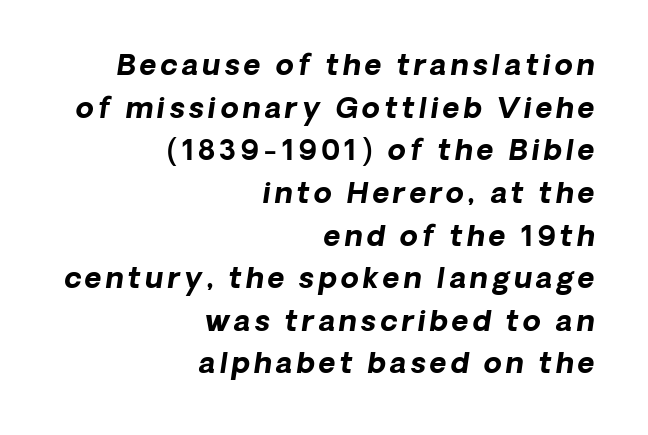
You could not count columns in this text — the font is proportionally spaced. An italicized treatment has been applied to the whole sample. Visually the block forms a straight wall on the right and a jagged coastline on the left. Bold? Absolutely — the strokes are thick and heavy. Descenders hang freely into open space.
